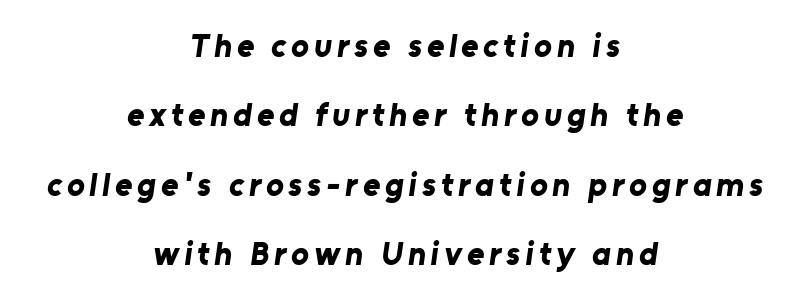
The image shows 33 px bold sans-serif type; set centered, loose line spacing (2.1x), not underlined; low stroke contrast and a medium x-height.
